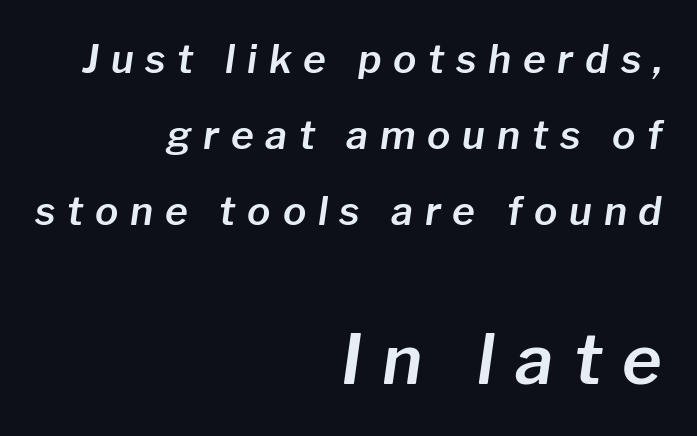
{"italic": "yes", "lean": "right", "slant_degrees": 8, "width": "normal", "stroke_contrast": "low", "x_height": "medium", "monospaced": "no", "underline": "no", "align": "right", "line_spacing": "loose", "line_spacing_ratio": 1.95, "letter_spacing": "wide", "letter_spacing_em": 0.3, "larger_block": "second", "size_ratio": 1.74, "glyph_px": 68}
